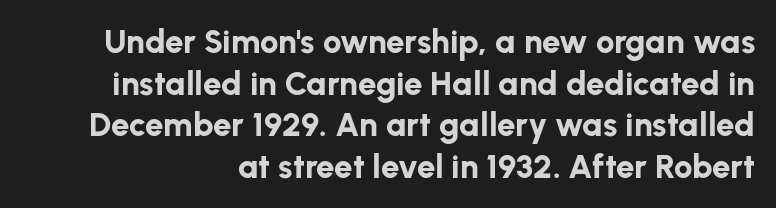
The image shows 33 px bold sans-serif type, upright; set right-aligned, normal line spacing (1.26x), normal letter spacing, not underlined; low stroke contrast and a medium x-height.
